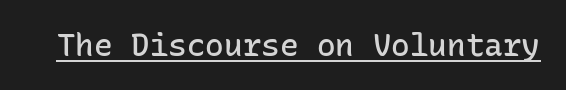
Q: Is the text bold? A: Semi-bold.
Q: Is the text italic (slanted)? A: No, it is upright.
Q: Is the typeface a serif or a sans-serif typeface? A: Sans-serif.
Q: Is the text underlined? A: Yes.
Q: Is the spacing between letters normal or unusually wide? A: Normal.
Q: Width (condensed, normal, or wide)? A: Normal.
Q: Stroke contrast? A: Low.
Q: x-height? A: Medium.
Q: Monospaced? A: Yes.
